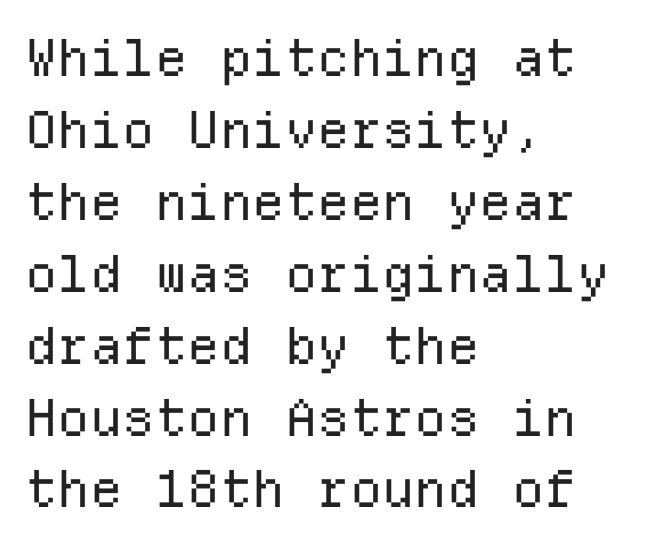
The image shows 51 px regular-weight sans-serif type, upright, monospaced; set left-aligned, normal line spacing (1.41x), normal letter spacing, not underlined; low stroke contrast and a medium x-height.
